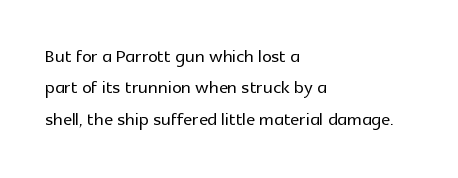
{"italic": "no", "underline": "no", "align": "left", "line_spacing": "normal", "line_spacing_ratio": 1.31, "letter_spacing": "normal", "letter_spacing_em": 0.0, "glyph_px": 24}
